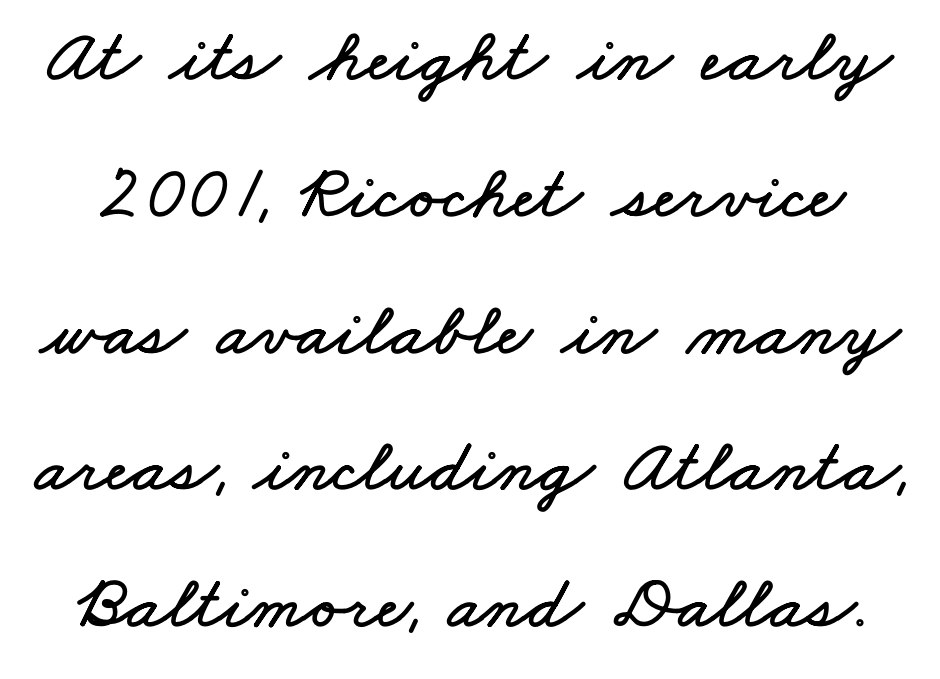
The image shows 76 px wide type; set line spacing 1.8x, normal letter spacing, not underlined; low stroke contrast and a small x-height.
